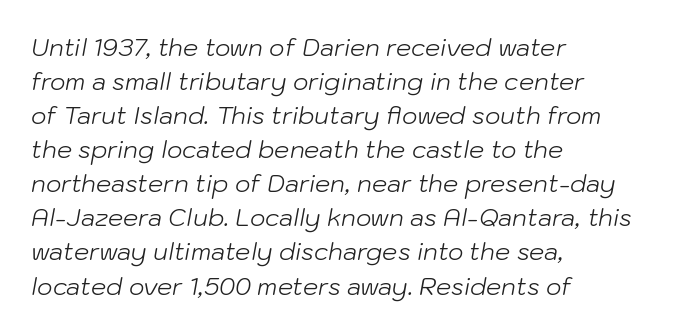
The image shows 24 px text type, italic (leaning right); set left-aligned, normal line spacing (1.42x), normal letter spacing, not underlined.
